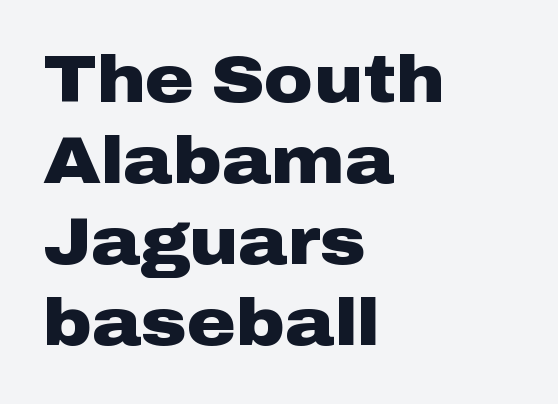
Q: Is the text bold? A: Yes.
Q: Is the text italic (slanted)? A: No, it is upright.
Q: Is the typeface a serif or a sans-serif typeface? A: Sans-serif.
Q: Is the text underlined? A: No.
Q: How is the paragraph aligned? A: Left-aligned.
Q: Is the spacing between letters normal or unusually wide? A: Normal.
Q: Width (condensed, normal, or wide)? A: Wide.
Q: Stroke contrast? A: Low.
Q: x-height? A: Medium.
Q: Monospaced? A: No.
